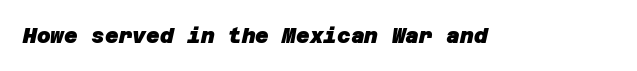
{"bold": "yes", "underline": "no", "letter_spacing": "normal", "letter_spacing_em": 0.0, "glyph_px": 21}
